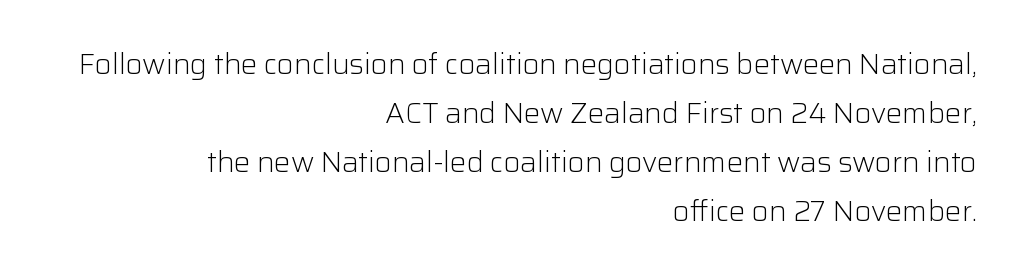
{"serif": "no", "italic": "no", "bold": "no", "weight": "light", "width": "normal", "stroke_contrast": "low", "x_height": "medium", "monospaced": "no", "underline": "no", "align": "right", "line_spacing": "normal", "line_spacing_ratio": 1.69, "letter_spacing": "normal", "letter_spacing_em": 0.0, "glyph_px": 29}
